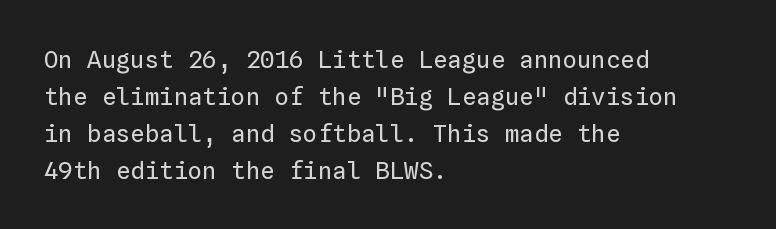
The image shows 24 px text type, upright; set left-aligned, normal line spacing (1.54x), normal letter spacing, not underlined.
